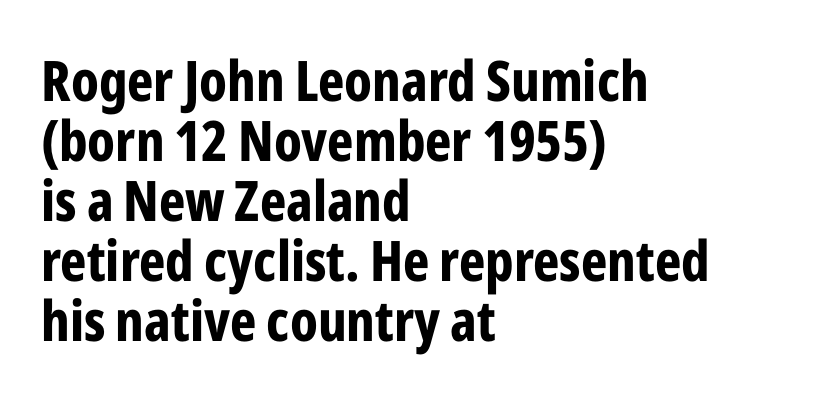
The image shows 56 px bold, condensed sans-serif type, upright; set left-aligned, tight line spacing (1.07x), normal letter spacing, not underlined; low stroke contrast and a medium x-height.
